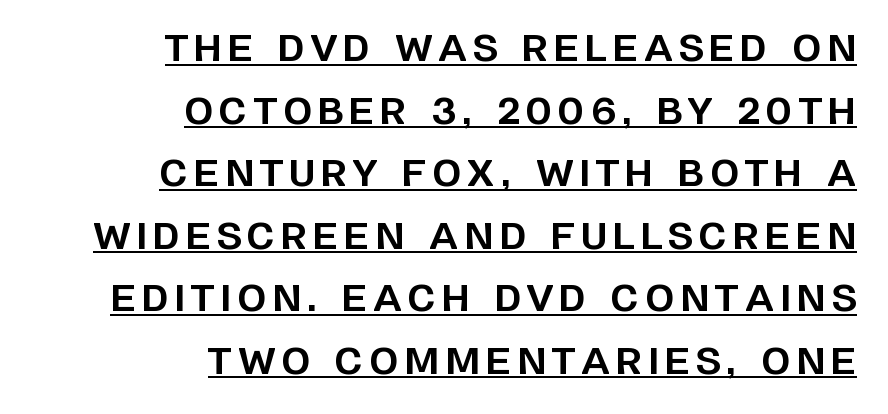
Q: Is the text bold? A: Yes.
Q: Is the text italic (slanted)? A: No, it is upright.
Q: Is the typeface a serif or a sans-serif typeface? A: Sans-serif.
Q: Is the text underlined? A: Yes.
Q: How is the paragraph aligned? A: Right-aligned.
Q: Is the spacing between lines tight, normal or loose? A: Normal.
Q: Width (condensed, normal, or wide)? A: Normal.
Q: Stroke contrast? A: Low.
Q: x-height? A: Large.
Q: Monospaced? A: No.
